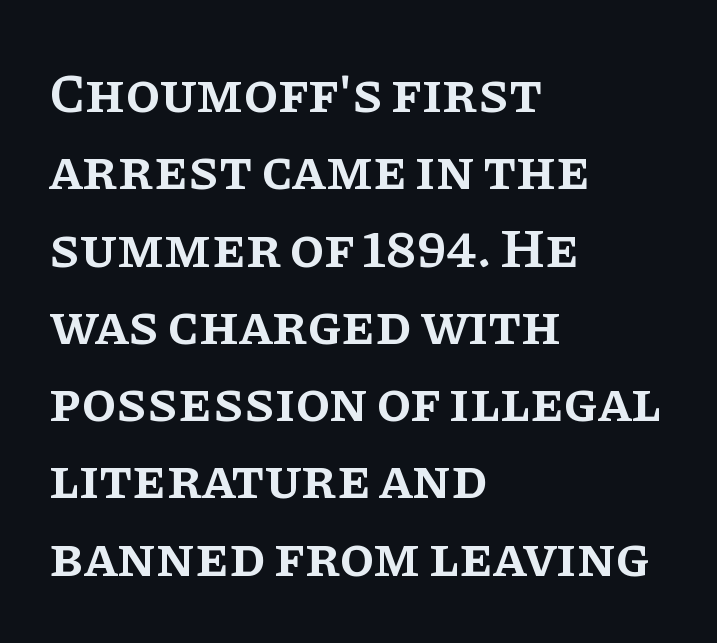
How would I describe the line gaps? Plain and ordinary. No word sits above an underline. Vertical strokes here are truly vertical. Casual observation: everything's shoved over to the left. Proportional: the letters do not fall into vertical columns. This is moderately heavy type, rendered in semibold.
